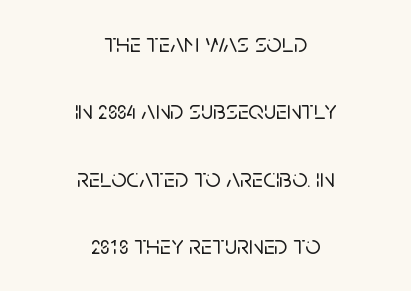
{"italic": "no", "underline": "no", "align": "center", "line_spacing": "loose", "line_spacing_ratio": 2.5, "letter_spacing": "normal", "letter_spacing_em": 0.0, "glyph_px": 27}
